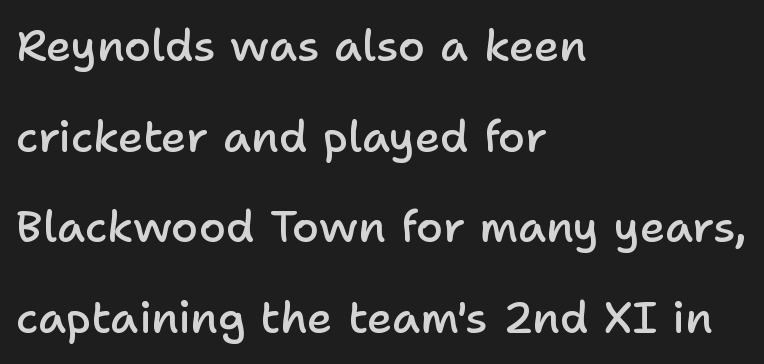
Q: Is the text bold? A: Semi-bold.
Q: Is the text italic (slanted)? A: No, it is upright.
Q: Is the typeface a serif or a sans-serif typeface? A: Sans-serif.
Q: Is the text underlined? A: No.
Q: How is the paragraph aligned? A: Left-aligned.
Q: Is the spacing between letters normal or unusually wide? A: Normal.
Q: Is the spacing between lines tight, normal or loose? A: Loose.
Q: Width (condensed, normal, or wide)? A: Normal.
Q: Stroke contrast? A: Low.
Q: x-height? A: Medium.
Q: Monospaced? A: No.
